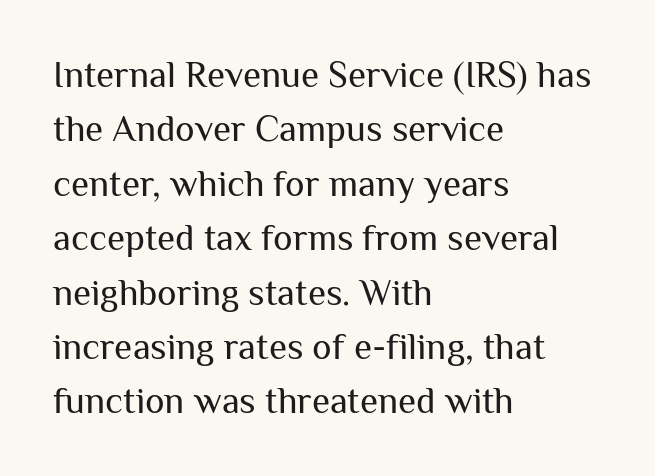
Inter-character spacing is left at the font's built-in metrics. Type without underlining. The vertical gap from one line to the next is medium. No letter is thick-stroked: the sample isn't bold.
